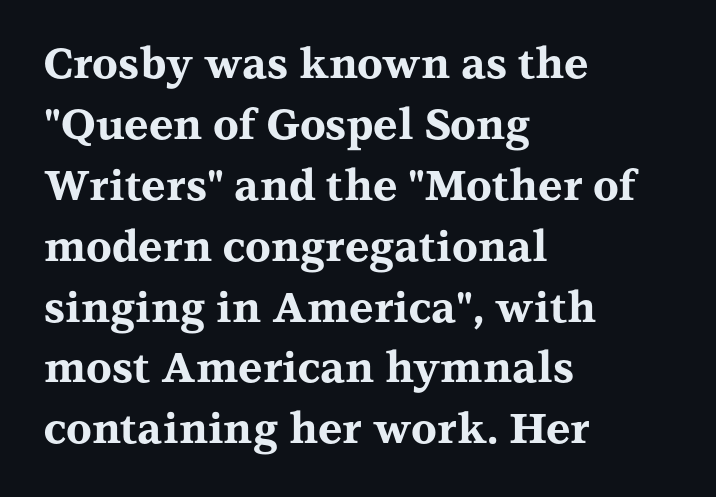
The image shows 42 px bold, wide serif type, upright; set left-aligned, normal line spacing (1.45x), normal letter spacing, not underlined; medium stroke contrast and a medium x-height.
